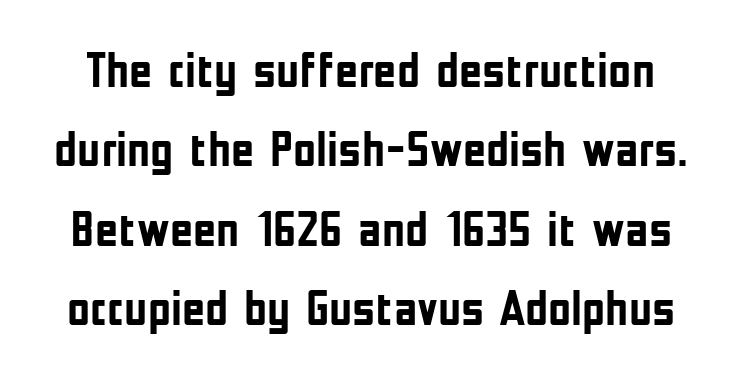
The image shows 50 px semibold, condensed sans-serif type, upright; set normal line spacing (1.59x), normal letter spacing, not underlined; low stroke contrast and a medium x-height.
